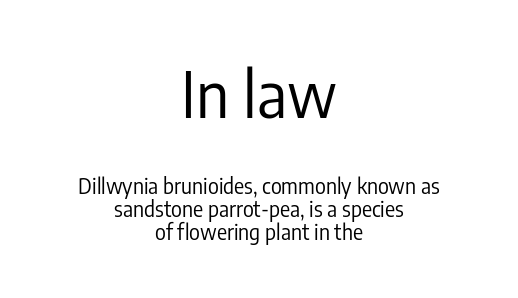
Q: Is the text bold? A: No.
Q: Is the text italic (slanted)? A: No, it is upright.
Q: Is the typeface a serif or a sans-serif typeface? A: Sans-serif.
Q: Is the text underlined? A: No.
Q: How is the paragraph aligned? A: Centered.
Q: Is the spacing between letters normal or unusually wide? A: Normal.
Q: Is the spacing between lines tight, normal or loose? A: Tight.
Q: Which block of text is set in a larger size, the first (top) or the second (bottom)? A: The first (top) one.
Q: Width (condensed, normal, or wide)? A: Condensed.
Q: Stroke contrast? A: Low.
Q: x-height? A: Medium.
Q: Monospaced? A: No.
